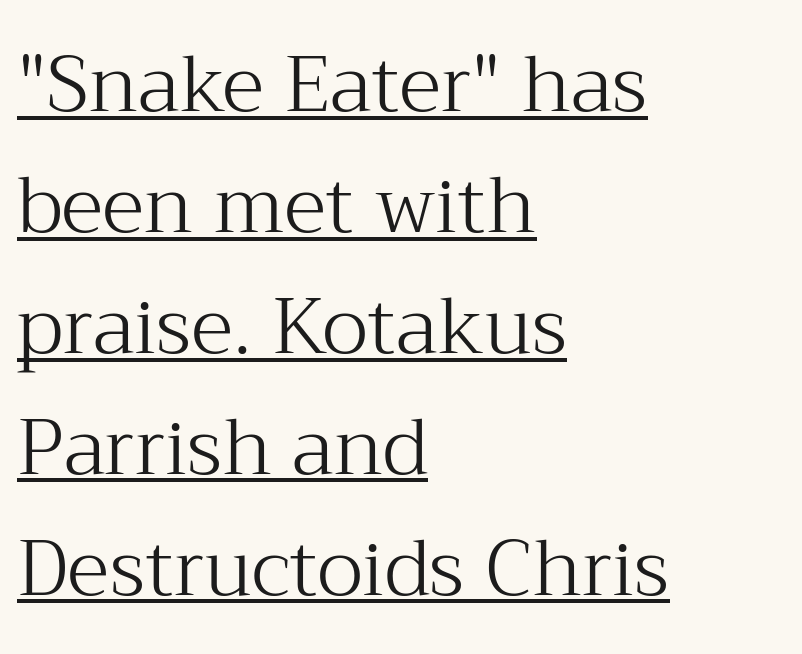
{"serif": "yes", "italic": "no", "bold": "no", "weight": "light", "width": "normal", "stroke_contrast": "medium", "x_height": "medium", "monospaced": "no", "underline": "yes", "align": "left", "line_spacing": "normal", "line_spacing_ratio": 1.55, "letter_spacing": "normal", "letter_spacing_em": 0.0, "glyph_px": 78}
